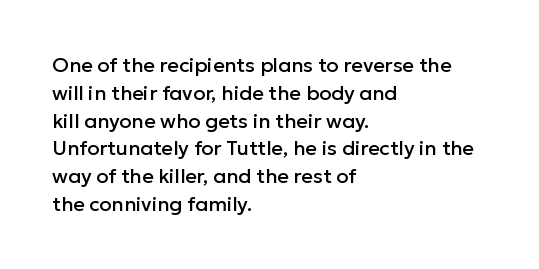
The image shows 20 px text type, upright; set left-aligned, normal line spacing (1.39x), normal letter spacing, not underlined.
